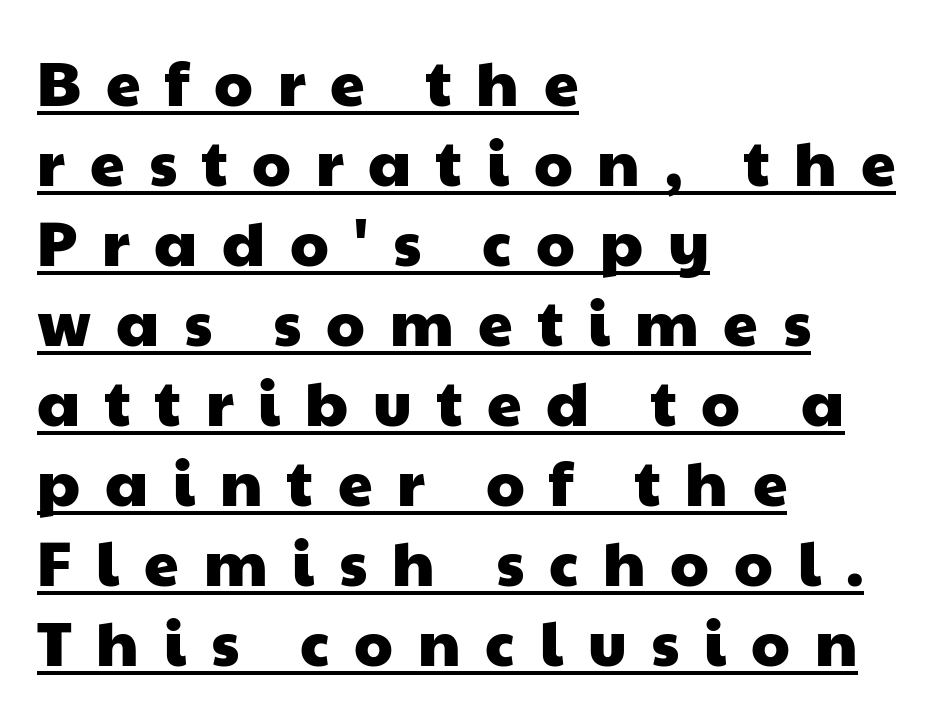
{"serif": "no", "width": "wide", "stroke_contrast": "low", "x_height": "medium", "monospaced": "no", "underline": "yes", "align": "left", "line_spacing": "normal", "line_spacing_ratio": 1.29, "letter_spacing": "wide", "letter_spacing_em": 0.4, "glyph_px": 62}
